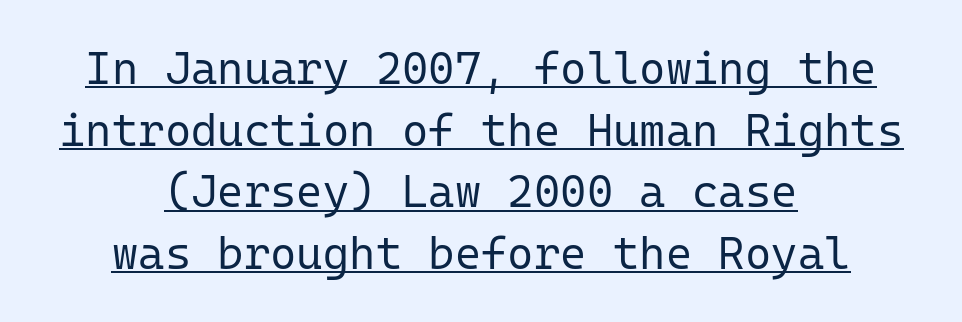
Q: Is the text bold? A: No.
Q: Is the text italic (slanted)? A: No, it is upright.
Q: Is the typeface a serif or a sans-serif typeface? A: Sans-serif.
Q: Is the text underlined? A: Yes.
Q: How is the paragraph aligned? A: Centered.
Q: Is the spacing between letters normal or unusually wide? A: Normal.
Q: Is the spacing between lines tight, normal or loose? A: Normal.
Q: Width (condensed, normal, or wide)? A: Normal.
Q: Stroke contrast? A: Low.
Q: x-height? A: Medium.
Q: Monospaced? A: Yes.
